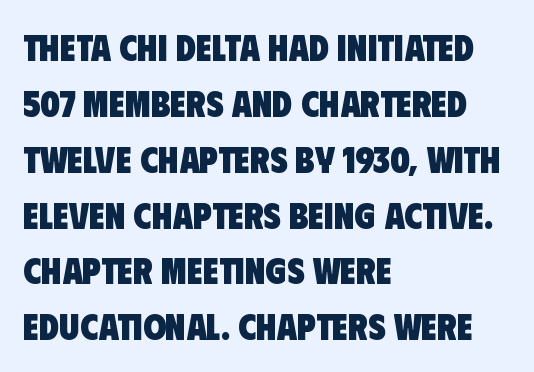
Q: Is the text bold? A: Yes.
Q: Is the typeface a serif or a sans-serif typeface? A: Sans-serif.
Q: Is the text underlined? A: No.
Q: How is the paragraph aligned? A: Left-aligned.
Q: Is the spacing between letters normal or unusually wide? A: Normal.
Q: Is the spacing between lines tight, normal or loose? A: Normal.
Q: Width (condensed, normal, or wide)? A: Condensed.
Q: Stroke contrast? A: Low.
Q: x-height? A: Large.
Q: Monospaced? A: No.
